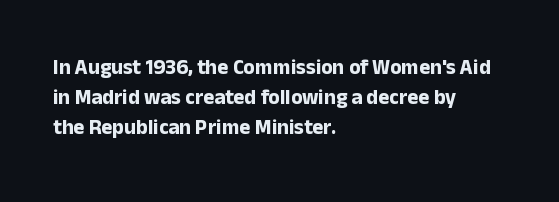
A bare baseline throughout the passage. Heavy-handed strokes throughout: this text is bold. Style check: upright. The setting favours the left margin, as ordinary paragraphs usually do. How are the letters spaced? Ordinarily, with no added tracking.
